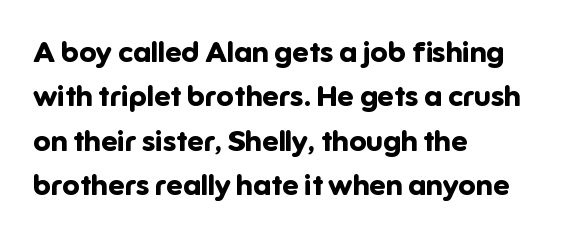
{"serif": "no", "italic": "no", "bold": "yes", "weight": "bold", "width": "normal", "stroke_contrast": "low", "x_height": "medium", "monospaced": "no", "underline": "no", "align": "left", "line_spacing": "normal", "line_spacing_ratio": 1.53, "letter_spacing": "normal", "letter_spacing_em": 0.0, "glyph_px": 29}
